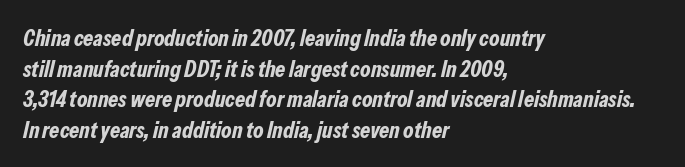
{"italic": "yes", "lean": "right", "slant_degrees": 13, "bold": "yes", "underline": "no", "align": "left", "line_spacing": "normal", "line_spacing_ratio": 1.33, "letter_spacing": "normal", "letter_spacing_em": 0.0, "glyph_px": 23}
